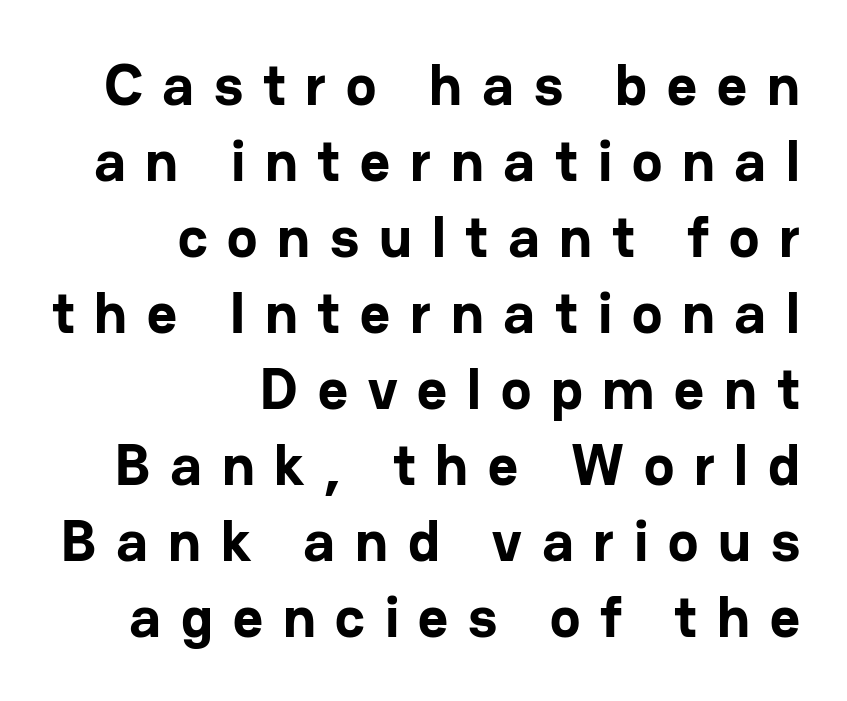
The image shows 58 px bold sans-serif type, upright; set right-aligned, normal line spacing (1.31x), unusually wide letter spacing (+0.34 em), not underlined; low stroke contrast and a medium x-height.
